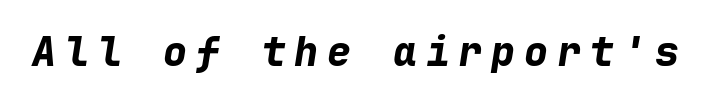
The whole block is typeset with a tilt. These words are printed bold, with thick strokes throughout. Observe the wide spacing: letters keep a clear distance from each other. The specimen omits any rule beneath the text block's lines.
